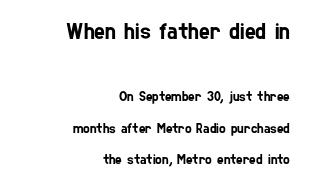
No word sits above an underline. How are the letters spaced? Ordinarily, with no added tracking. Which chunk is bigger? The first one — the top block dwarfs the bottom. In CSS terms this would be text-align: right.
